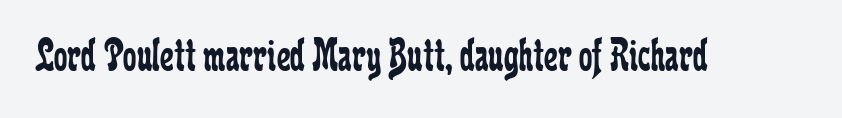
This sample has the flowing, uneven cadence of proportional lettering. Yep, those are serifs on the letters. Vertical stems look standard width or narrower in stroke. This rendering features lettering with no underline. Between one letter and the next there's only the usual sliver of space. Nope, not italic — everything's standing straight.
